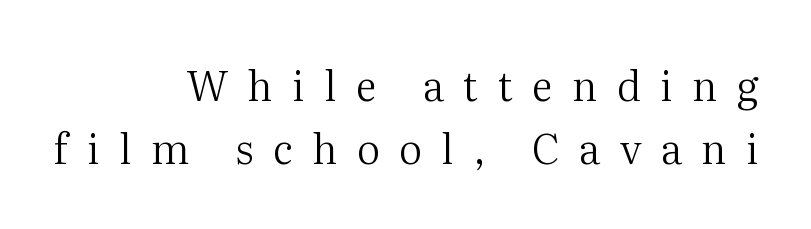
{"serif": "yes", "italic": "no", "bold": "no", "weight": "regular", "width": "normal", "stroke_contrast": "medium", "x_height": "medium", "monospaced": "no", "underline": "no", "align": "right", "line_spacing": "normal", "line_spacing_ratio": 1.53, "letter_spacing": "wide", "letter_spacing_em": 0.47, "glyph_px": 41}
